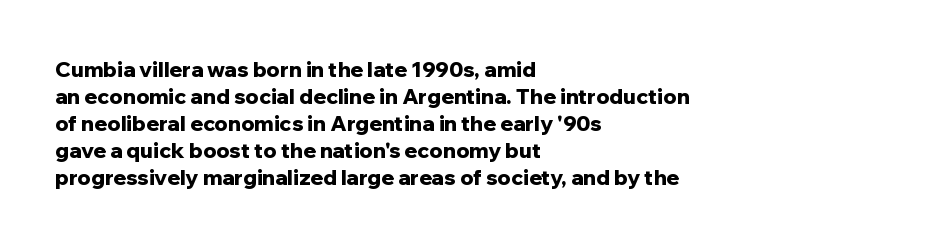
Q: Is the text bold? A: Yes.
Q: Is the text italic (slanted)? A: No, it is upright.
Q: Is the text underlined? A: No.
Q: How is the paragraph aligned? A: Left-aligned.
Q: Is the spacing between letters normal or unusually wide? A: Normal.
Q: Is the spacing between lines tight, normal or loose? A: Normal.
